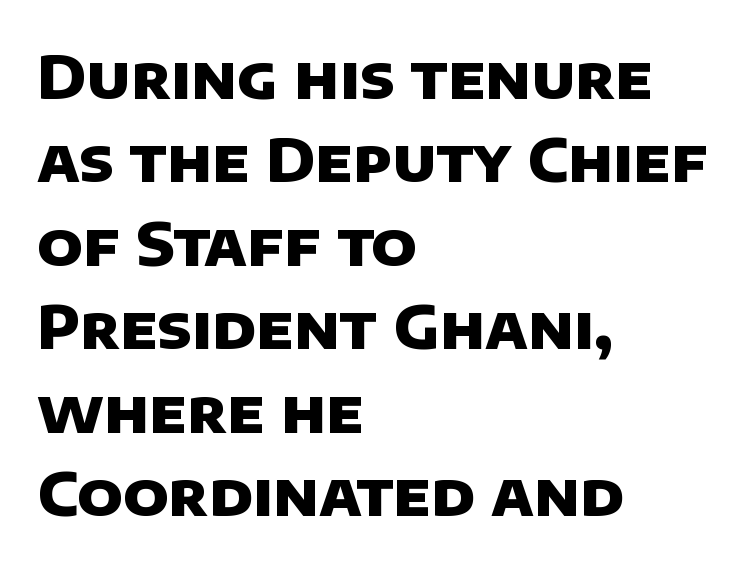
Proportional: the letters do not fall into vertical columns. The space beneath each line is pristine and unruled. Does the leading feel generous? No, just average. These lines keep a tight, regular rhythm from letter to letter. I'd call this a sans setting — the letters go barefoot. Notice how the passage keeps a crisp vertical edge on the left only.
